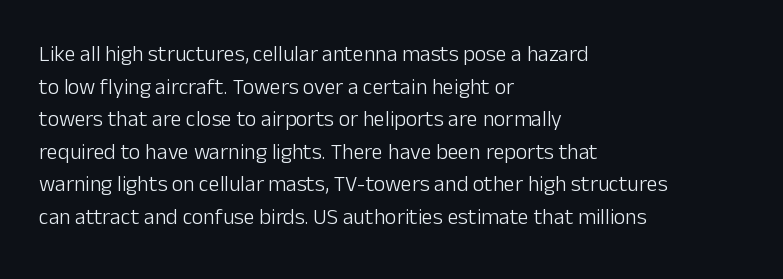
Q: Is the text bold? A: No.
Q: Is the text italic (slanted)? A: No, it is upright.
Q: Is the text underlined? A: No.
Q: How is the paragraph aligned? A: Left-aligned.
Q: Is the spacing between letters normal or unusually wide? A: Normal.
Q: Is the spacing between lines tight, normal or loose? A: Normal.
